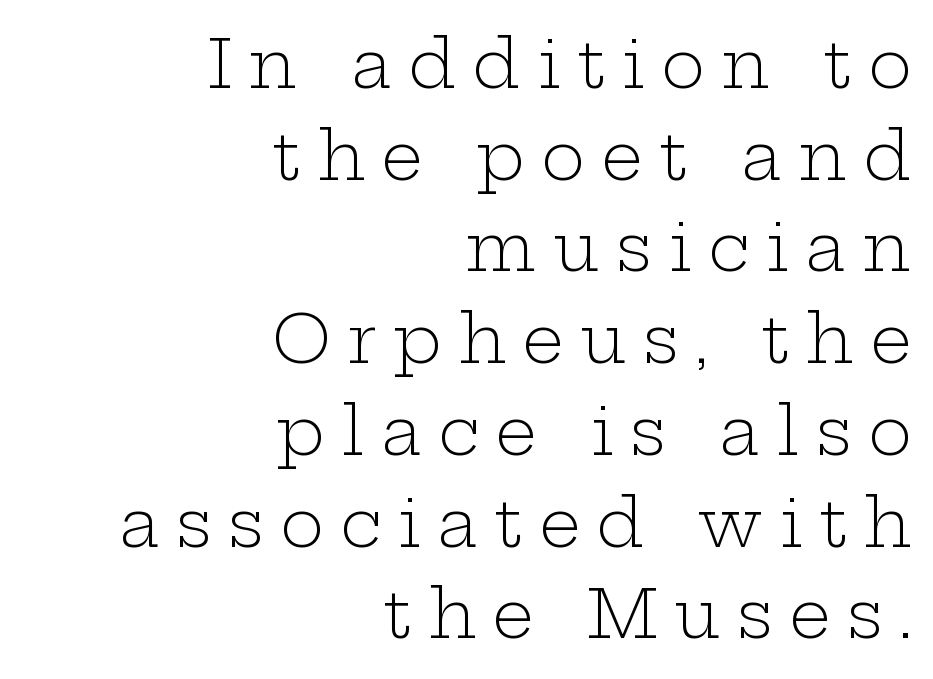
{"serif": "yes", "italic": "no", "bold": "no", "weight": "light", "width": "wide", "stroke_contrast": "low", "x_height": "medium", "monospaced": "no", "underline": "no", "align": "right", "line_spacing": "normal", "line_spacing_ratio": 1.39, "letter_spacing": "wide", "letter_spacing_em": 0.25, "glyph_px": 66}
